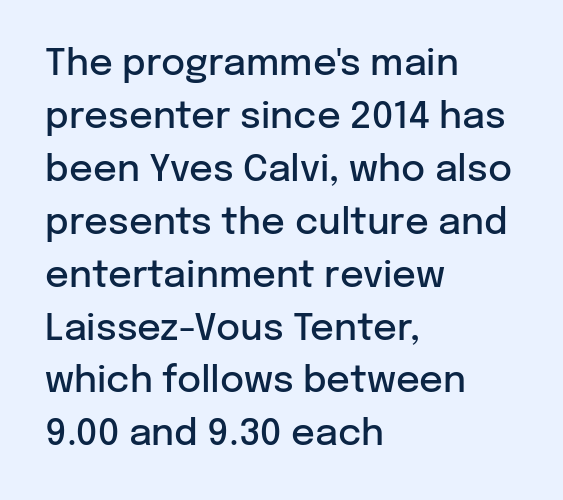
The image shows 37 px semibold sans-serif type, upright; set left-aligned, normal line spacing (1.43x), normal letter spacing, not underlined; low stroke contrast and a medium x-height.
